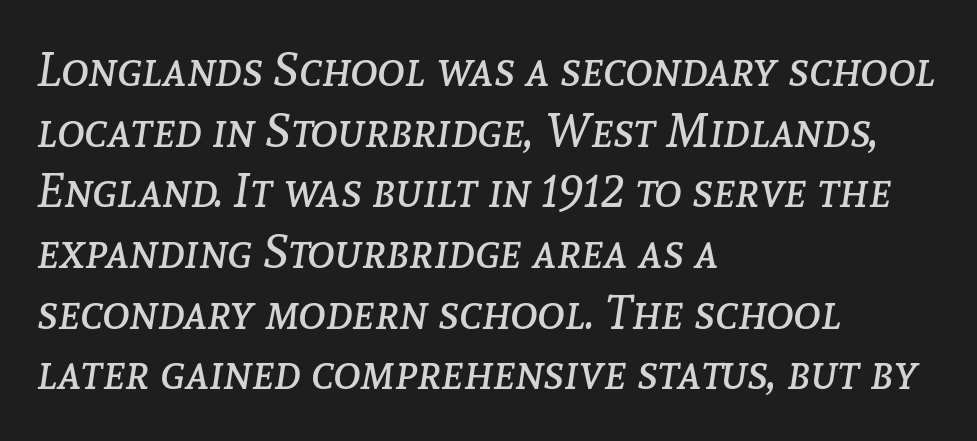
The image shows 47 px regular-weight type, italic (leaning right); set left-aligned, normal line spacing (1.29x), normal letter spacing, not underlined; low stroke contrast and a medium x-height.
